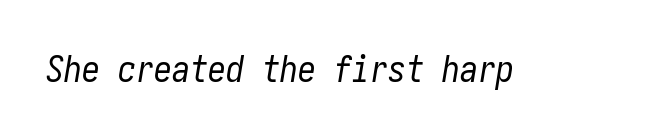
{"italic": "yes", "lean": "right", "slant_degrees": 10, "bold": "no", "weight": "regular", "width": "condensed", "stroke_contrast": "low", "x_height": "medium", "underline": "no", "letter_spacing": "normal", "letter_spacing_em": 0.0, "glyph_px": 36}
